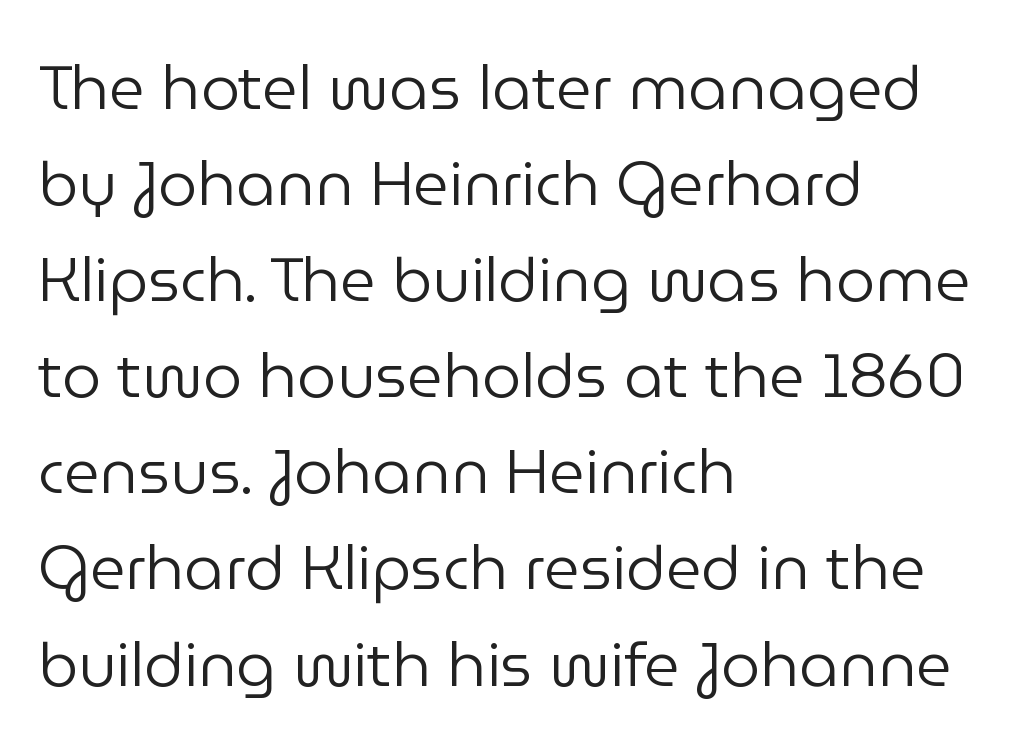
Varying glyph widths throughout — classic text-font behaviour. In terms of letterspacing, this is plain default setting. Every character sits straight up, as roman type does. Stroke terminals: plain, sans-serif. Casual observation: everything's shoved over to the left. Letters rest on an invisible, unmarked baseline.
